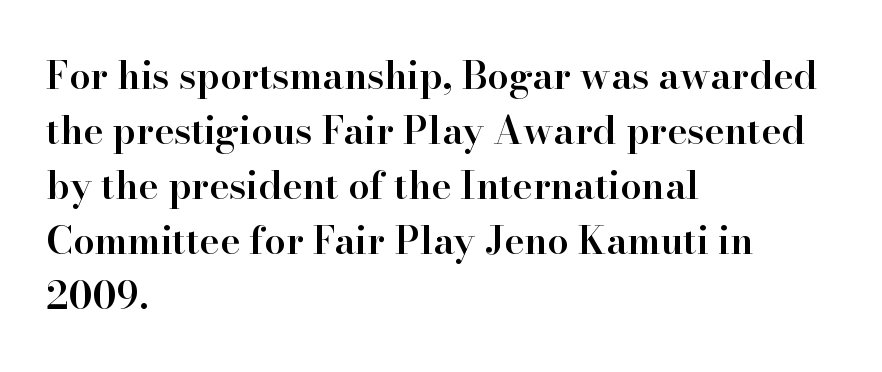
Lines of text with bare space underneath. Is this a fixed-width face? No — the glyphs have proportional, varying widths. You could call the tracking neutral — neither tight nor loose. The rag falls on the right side of this text block. The designer left line spacing at the default. Nope, not italic — everything's standing straight.
